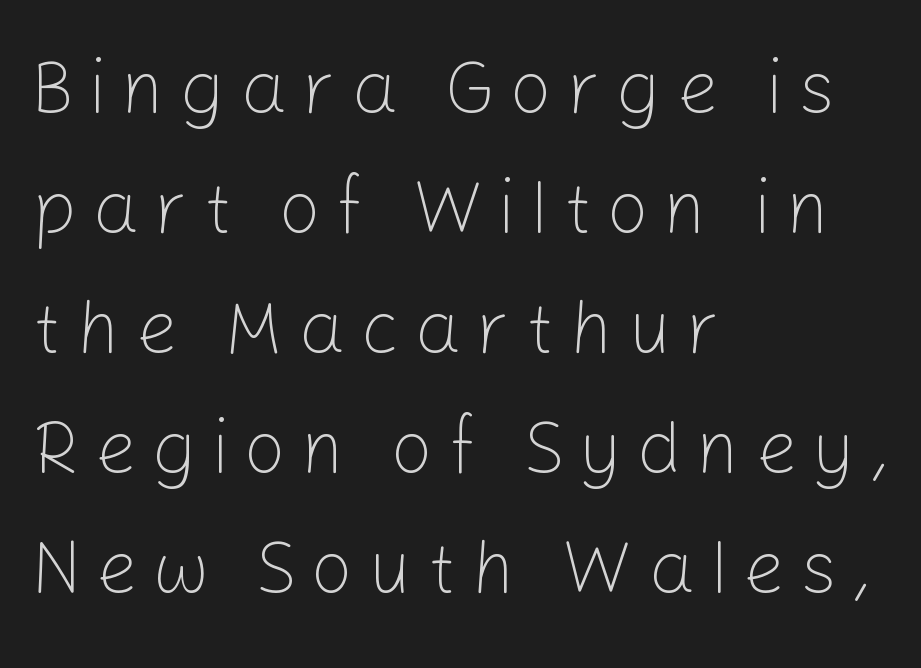
{"serif": "no", "italic": "no", "bold": "no", "weight": "light", "width": "normal", "stroke_contrast": "low", "x_height": "medium", "monospaced": "no", "underline": "no", "align": "left", "line_spacing": "normal", "line_spacing_ratio": 1.62, "letter_spacing": "wide", "letter_spacing_em": 0.2, "glyph_px": 74}
